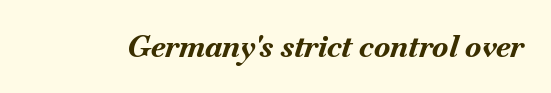
Only glyphs here, with clear space below each row. The passage shown is typed in a proportional face where columns would drift. Heft: maximum for text — a bold. The letters are slanted; this is an italic face. What stands out about the letter spacing? Nothing — it is the standard amount.
